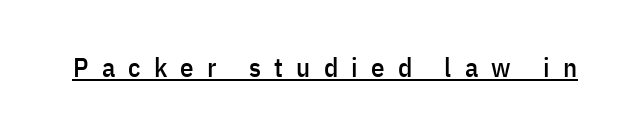
Q: Is the text italic (slanted)? A: No, it is upright.
Q: Is the text underlined? A: Yes.
Q: Is the spacing between letters normal or unusually wide? A: Unusually wide.
